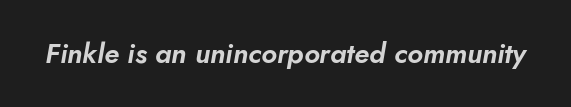
The image shows 28 px text type, italic (leaning right); set normal letter spacing, not underlined; low stroke contrast and a small x-height.
